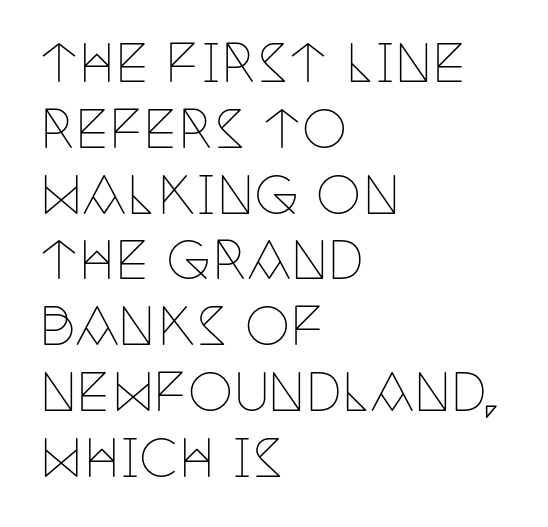
The image shows 51 px thin, condensed serif type, upright; set left-aligned, normal line spacing (1.29x), normal letter spacing, not underlined; low stroke contrast and a large x-height.
